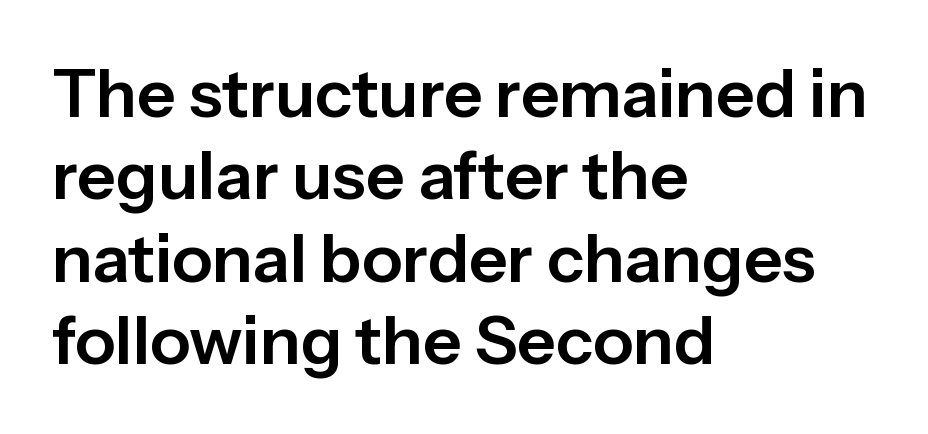
One-word summary of the alignment: left. Each letter's strokes conclude bluntly, with no projecting serifs. Note the varied advance widths — an 'i' is clearly narrower than an 'm'. If you drew a line through each stem, it would be perfectly vertical.
